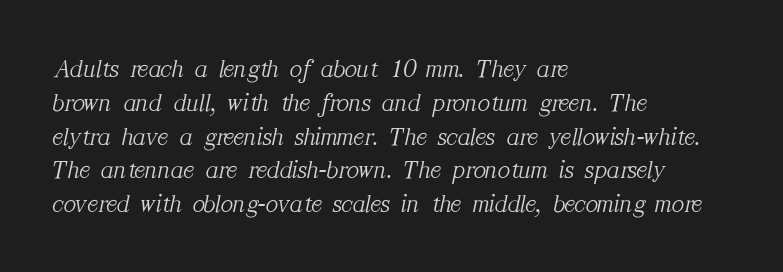
{"italic": "yes", "lean": "right", "slant_degrees": 12, "bold": "no", "underline": "no", "align": "left", "line_spacing": "normal", "line_spacing_ratio": 1.3, "letter_spacing": "normal", "letter_spacing_em": 0.0, "glyph_px": 26}
